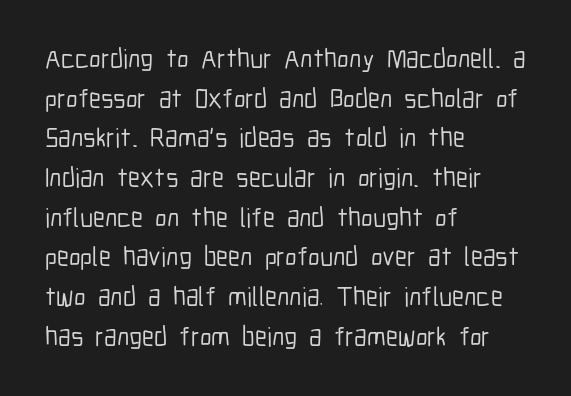
The image shows 27 px text type, upright; set left-aligned, normal line spacing (1.47x), normal letter spacing, not underlined.
